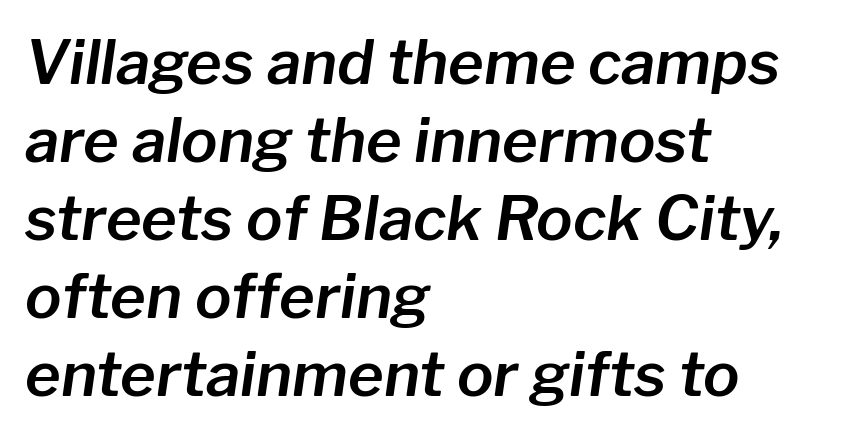
{"italic": "yes", "lean": "right", "slant_degrees": 8, "width": "normal", "stroke_contrast": "low", "x_height": "medium", "monospaced": "no", "underline": "no", "align": "left", "line_spacing": "normal", "line_spacing_ratio": 1.28, "letter_spacing": "normal", "letter_spacing_em": 0.0, "glyph_px": 61}
